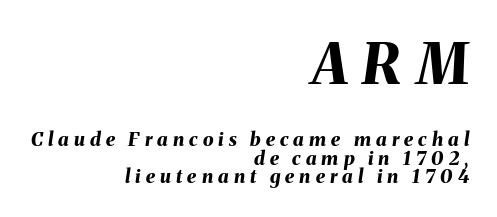
{"italic": "yes", "lean": "right", "slant_degrees": 8, "bold": "yes", "weight": "bold", "width": "normal", "stroke_contrast": "medium", "x_height": "medium", "monospaced": "no", "underline": "no", "align": "right", "line_spacing": "tight", "line_spacing_ratio": 0.97, "letter_spacing": "wide", "letter_spacing_em": 0.27, "larger_block": "first", "size_ratio": 2.95, "glyph_px": 56}
